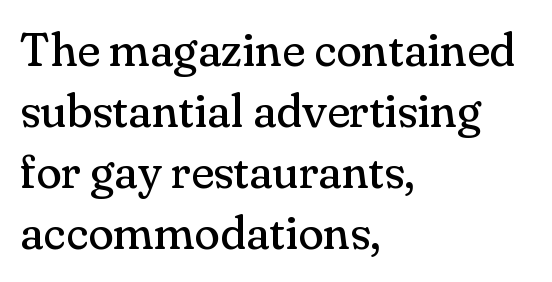
The image shows 47 px regular-weight serif type, upright; set left-aligned, normal line spacing (1.3x), normal letter spacing, not underlined; medium stroke contrast and a small x-height.
